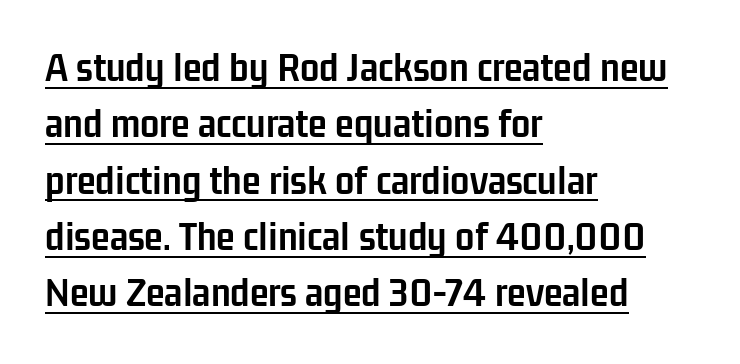
Q: Is the text bold? A: Yes.
Q: Is the text italic (slanted)? A: No, it is upright.
Q: Is the typeface a serif or a sans-serif typeface? A: Sans-serif.
Q: Is the text underlined? A: Yes.
Q: How is the paragraph aligned? A: Left-aligned.
Q: Is the spacing between letters normal or unusually wide? A: Normal.
Q: Is the spacing between lines tight, normal or loose? A: Normal.
Q: Width (condensed, normal, or wide)? A: Condensed.
Q: Stroke contrast? A: Low.
Q: x-height? A: Medium.
Q: Monospaced? A: No.
